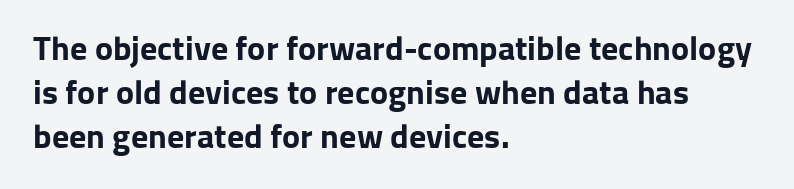
{"serif": "no", "italic": "no", "bold": "yes", "weight": "bold", "width": "normal", "stroke_contrast": "low", "x_height": "medium", "monospaced": "no", "underline": "no", "align": "left", "line_spacing": "normal", "line_spacing_ratio": 1.29, "letter_spacing": "normal", "letter_spacing_em": 0.0, "glyph_px": 34}
